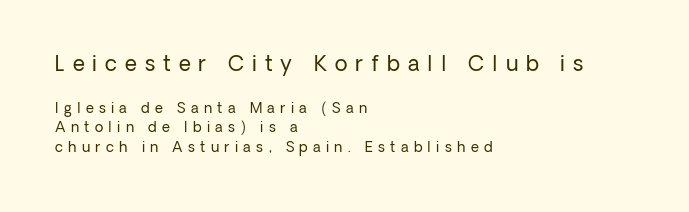
The image shows 21 px text type, upright; set left-aligned, normal line spacing (1.42x), unusually wide letter spacing (+0.38 em), not underlined; the first (top) block is 1.5x larger.
